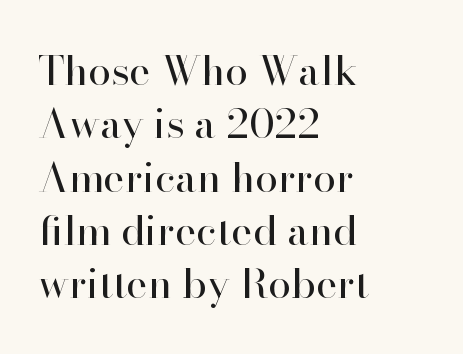
The image shows 41 px regular-weight serif type, upright; set left-aligned, normal line spacing (1.3x), normal letter spacing, not underlined; high stroke contrast and a small x-height.
